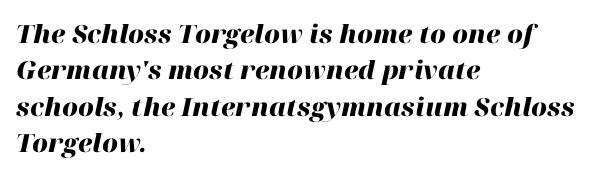
Q: Is the text bold? A: Yes.
Q: Is the text italic (slanted)? A: Yes, it leans right by about 12 degrees.
Q: Is the text underlined? A: No.
Q: How is the paragraph aligned? A: Left-aligned.
Q: Is the spacing between letters normal or unusually wide? A: Normal.
Q: Is the spacing between lines tight, normal or loose? A: Normal.
